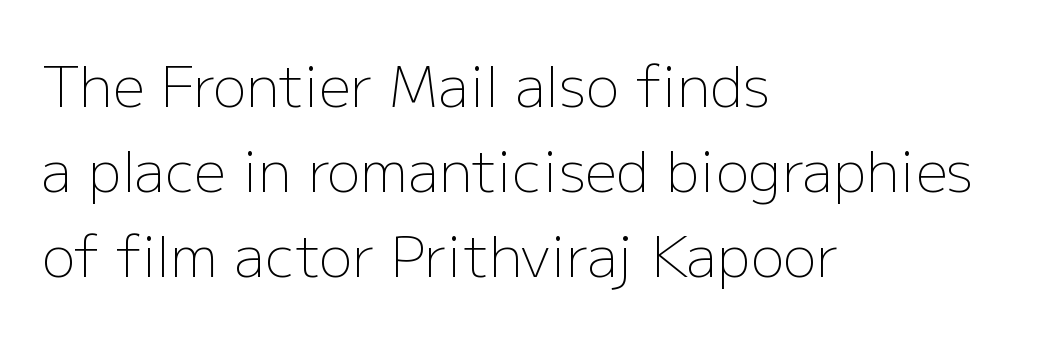
The image shows 56 px light sans-serif type, upright; set left-aligned, normal line spacing (1.52x), normal letter spacing, not underlined; low stroke contrast and a medium x-height.
